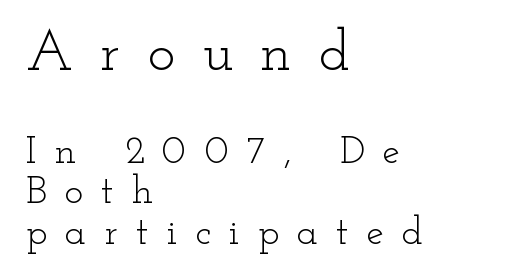
The image shows 58 px light, wide serif type, upright; set left-aligned, tight line spacing (1.04x), unusually wide letter spacing (+0.47 em), not underlined; the first (top) block is 1.49x larger; low stroke contrast and a small x-height.
